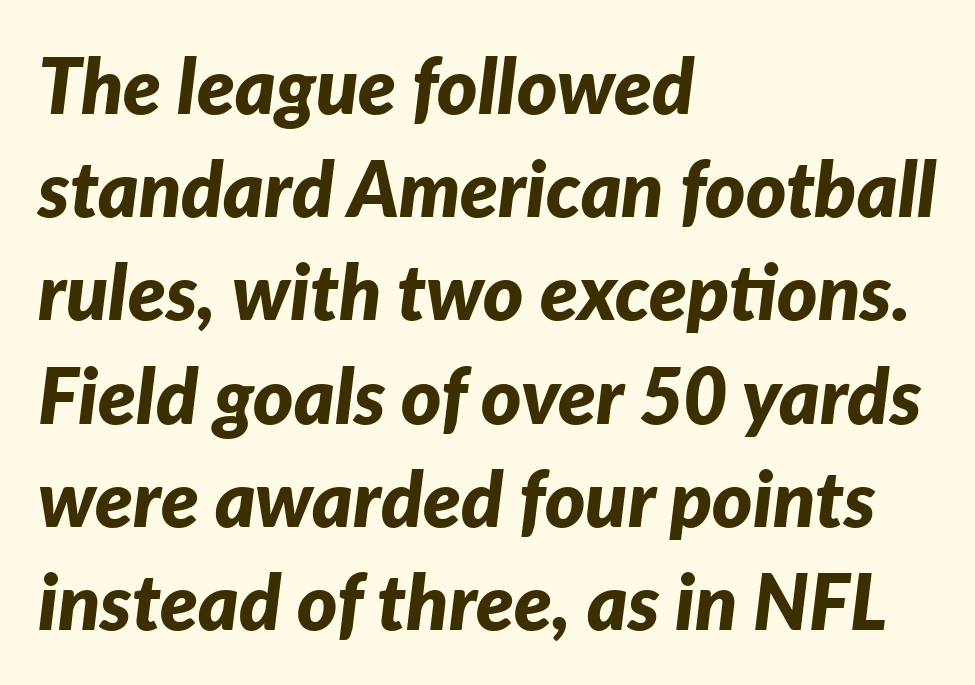
Q: Is the text bold? A: Yes.
Q: Is the text italic (slanted)? A: Yes, it leans right by about 7 degrees.
Q: Is the text underlined? A: No.
Q: How is the paragraph aligned? A: Left-aligned.
Q: Is the spacing between letters normal or unusually wide? A: Normal.
Q: Is the spacing between lines tight, normal or loose? A: Normal.
Q: Width (condensed, normal, or wide)? A: Normal.
Q: Stroke contrast? A: Low.
Q: x-height? A: Medium.
Q: Monospaced? A: No.
